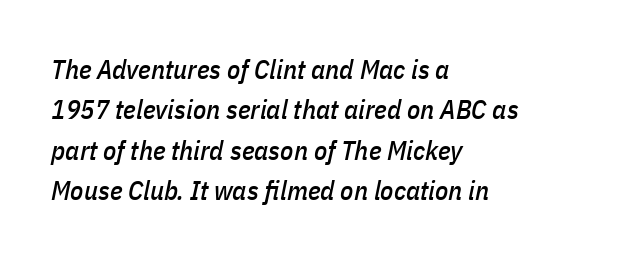
Inter-character spacing is left at the font's built-in metrics. Typeset ragged right — the left edge is the straight one. Compared with typical paragraphs, the rows here are spaced about the same. Glance below the letters and you will spot only blank space. Looking at the ascenders, they clearly lean.
